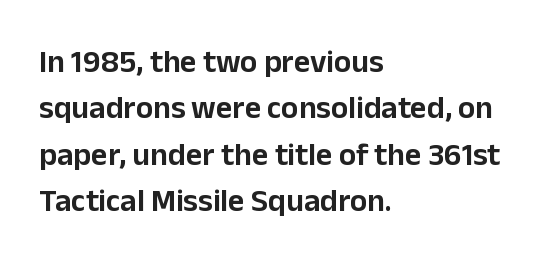
Q: Is the text italic (slanted)? A: No, it is upright.
Q: Is the typeface a serif or a sans-serif typeface? A: Sans-serif.
Q: Is the text underlined? A: No.
Q: How is the paragraph aligned? A: Left-aligned.
Q: Is the spacing between letters normal or unusually wide? A: Normal.
Q: Is the spacing between lines tight, normal or loose? A: Normal.
Q: Width (condensed, normal, or wide)? A: Normal.
Q: Stroke contrast? A: Low.
Q: x-height? A: Medium.
Q: Monospaced? A: No.
